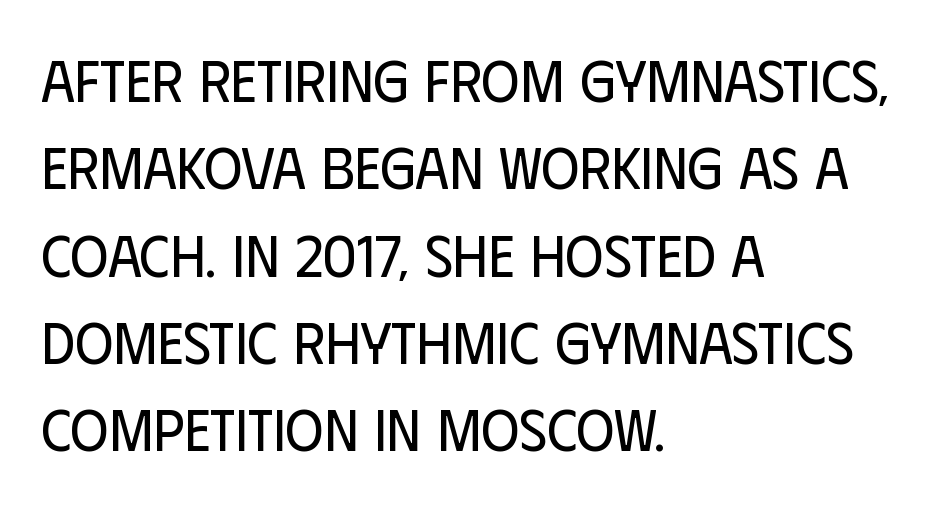
Is there much room between lines? A standard amount, neither cramped nor airy. What kind of face is this? One without serifs — a sans. The horizontal fit of the characters is conventional and even. The lines in this sample share a left origin and differ only in where they stop. Looks like regular typesetting: each glyph gets only the width it needs.
